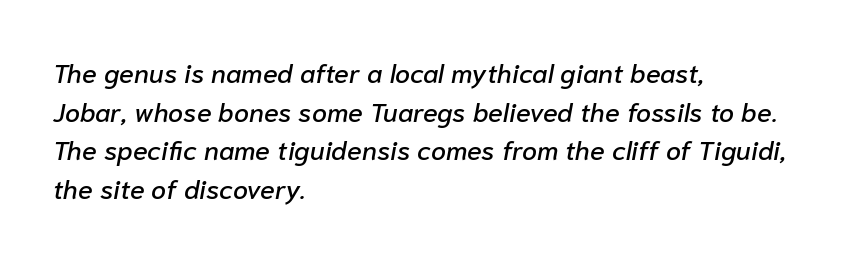
Q: Is the text italic (slanted)? A: Yes, it leans right by about 10 degrees.
Q: Is the text underlined? A: No.
Q: How is the paragraph aligned? A: Left-aligned.
Q: Is the spacing between letters normal or unusually wide? A: Normal.
Q: Is the spacing between lines tight, normal or loose? A: Normal.
